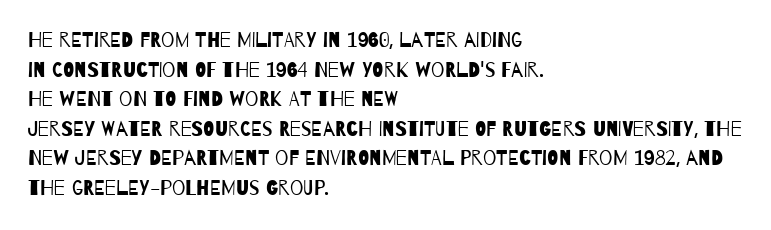
{"bold": "no", "underline": "no", "align": "left", "line_spacing": "normal", "line_spacing_ratio": 1.41, "letter_spacing": "normal", "letter_spacing_em": 0.0, "glyph_px": 21}
